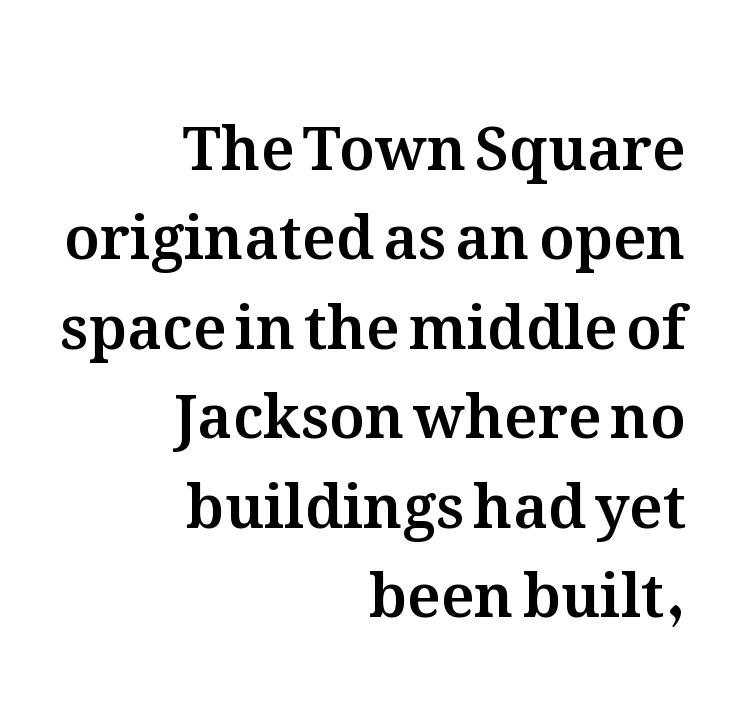
{"italic": "no", "width": "normal", "stroke_contrast": "medium", "x_height": "medium", "monospaced": "no", "underline": "no", "align": "right", "line_spacing": "normal", "line_spacing_ratio": 1.49, "letter_spacing": "normal", "letter_spacing_em": 0.0, "glyph_px": 60}
